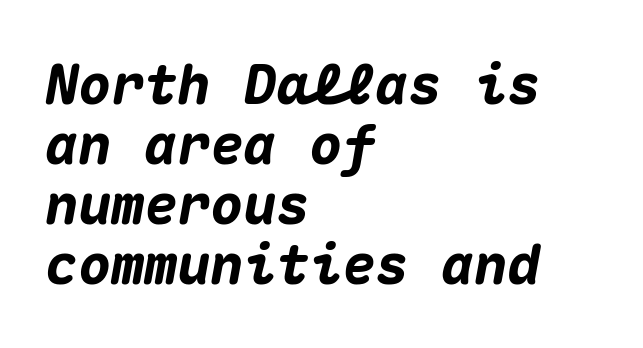
The image shows 55 px heavy type, italic (leaning right), monospaced; set left-aligned, tight line spacing (1.09x), normal letter spacing, not underlined; medium stroke contrast and a medium x-height.
